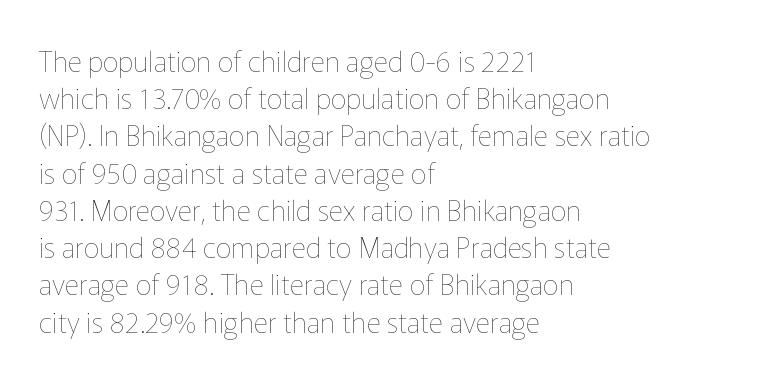
Think of a printed novel: that variable character pitch is what you see here. The letters stand straight up with perfectly vertical stems. Each word holds together tightly as a unit, with standard inter-letter gaps. The passage shown is not underscored anywhere. Does the leading feel generous? No, just average. Casual observation: everything's shoved over to the left.
